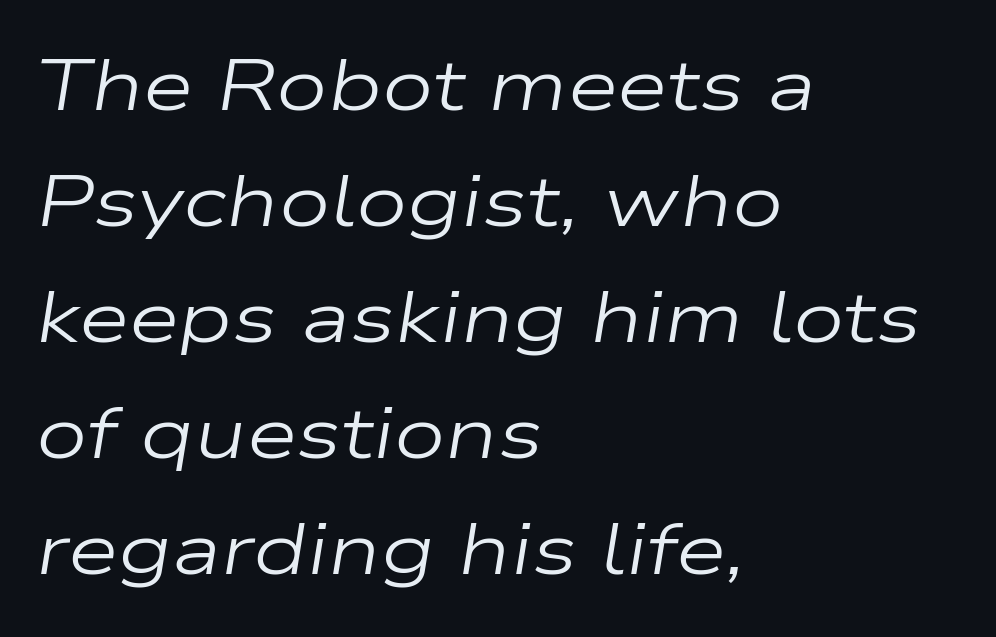
{"italic": "yes", "lean": "right", "slant_degrees": 9, "bold": "no", "weight": "regular", "width": "wide", "stroke_contrast": "low", "x_height": "medium", "monospaced": "no", "underline": "no", "align": "left", "line_spacing": "normal", "line_spacing_ratio": 1.59, "letter_spacing": "normal", "letter_spacing_em": 0.0, "glyph_px": 73}
